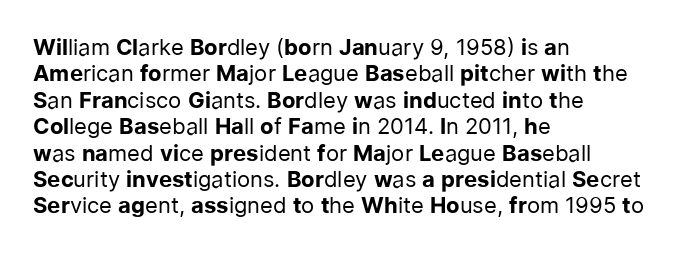
Q: Is the text bold? A: No.
Q: Is the text italic (slanted)? A: No, it is upright.
Q: Is the text underlined? A: No.
Q: How is the paragraph aligned? A: Left-aligned.
Q: Is the spacing between letters normal or unusually wide? A: Normal.
